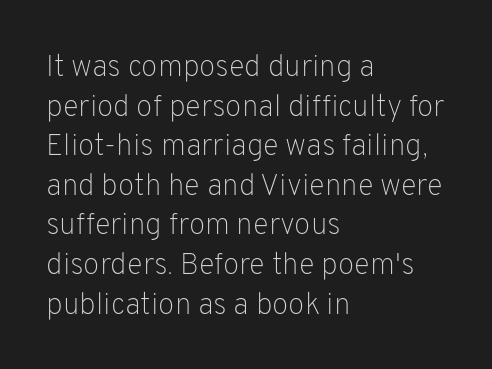
Q: Is the text bold? A: No.
Q: Is the text italic (slanted)? A: No, it is upright.
Q: Is the typeface a serif or a sans-serif typeface? A: Sans-serif.
Q: Is the text underlined? A: No.
Q: How is the paragraph aligned? A: Left-aligned.
Q: Is the spacing between letters normal or unusually wide? A: Normal.
Q: Is the spacing between lines tight, normal or loose? A: Normal.
Q: Width (condensed, normal, or wide)? A: Normal.
Q: Stroke contrast? A: Low.
Q: x-height? A: Medium.
Q: Monospaced? A: No.
